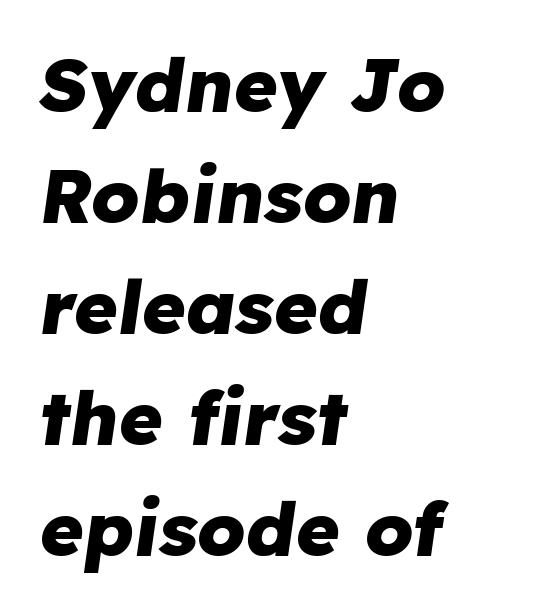
Q: Is the text bold? A: Yes.
Q: Is the text italic (slanted)? A: Yes, it leans right by about 8 degrees.
Q: Is the text underlined? A: No.
Q: How is the paragraph aligned? A: Left-aligned.
Q: Is the spacing between letters normal or unusually wide? A: Normal.
Q: Is the spacing between lines tight, normal or loose? A: Normal.
Q: Width (condensed, normal, or wide)? A: Normal.
Q: Stroke contrast? A: Low.
Q: x-height? A: Medium.
Q: Monospaced? A: No.
